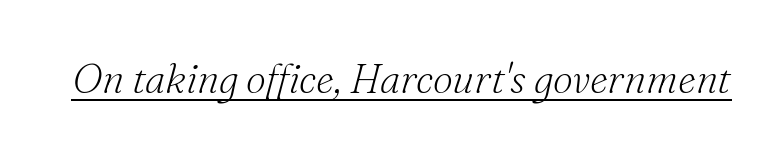
{"serif": "yes", "italic": "yes", "lean": "right", "slant_degrees": 16, "bold": "no", "weight": "light", "width": "normal", "stroke_contrast": "medium", "x_height": "small", "monospaced": "no", "underline": "yes", "letter_spacing": "normal", "letter_spacing_em": 0.0, "glyph_px": 40}
